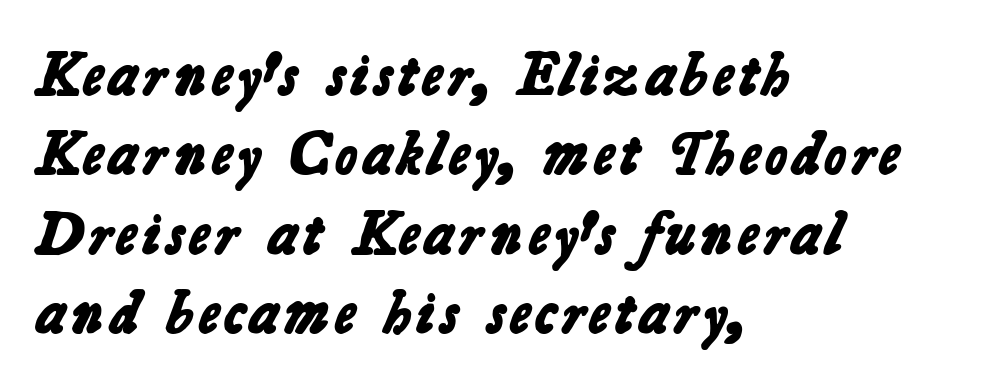
Nothing unusual about the tracking: characters are spaced as the font intends. Nobody drew a line under any word here. Typographic density is high because the face is bold. The typeface chosen for these lines omits serifs. Each letter keeps its own natural width here, so spacing adapts to shape. Regular leading.
